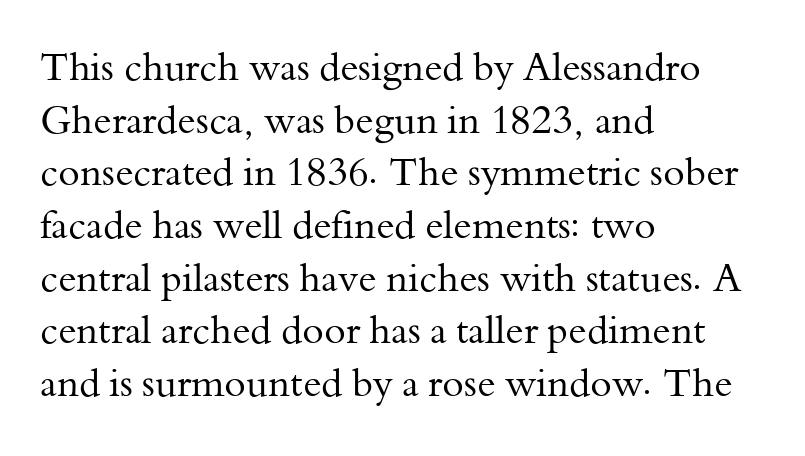
Q: Is the text bold? A: No.
Q: Is the text italic (slanted)? A: No, it is upright.
Q: Is the typeface a serif or a sans-serif typeface? A: Serif.
Q: Is the text underlined? A: No.
Q: How is the paragraph aligned? A: Left-aligned.
Q: Is the spacing between letters normal or unusually wide? A: Normal.
Q: Is the spacing between lines tight, normal or loose? A: Normal.
Q: Width (condensed, normal, or wide)? A: Normal.
Q: Stroke contrast? A: Medium.
Q: x-height? A: Small.
Q: Monospaced? A: No.
